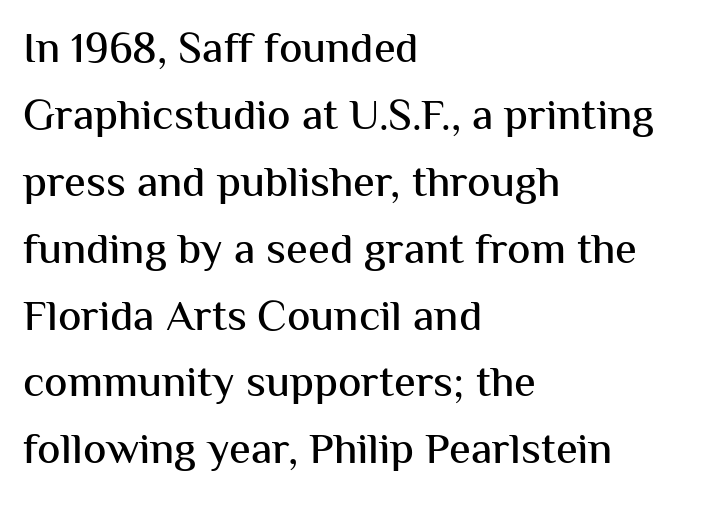
{"serif": "no", "italic": "no", "width": "normal", "stroke_contrast": "medium", "x_height": "medium", "monospaced": "no", "underline": "no", "align": "left", "line_spacing": "normal", "line_spacing_ratio": 1.52, "letter_spacing": "normal", "letter_spacing_em": 0.0, "glyph_px": 44}
